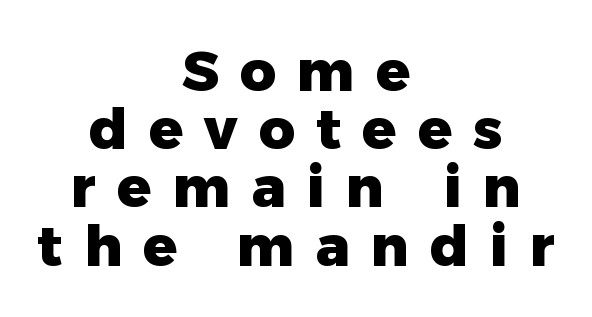
The image shows 56 px heavy sans-serif type, upright; set centered, tight line spacing (1.04x), unusually wide letter spacing (+0.38 em), not underlined; low stroke contrast and a medium x-height.
